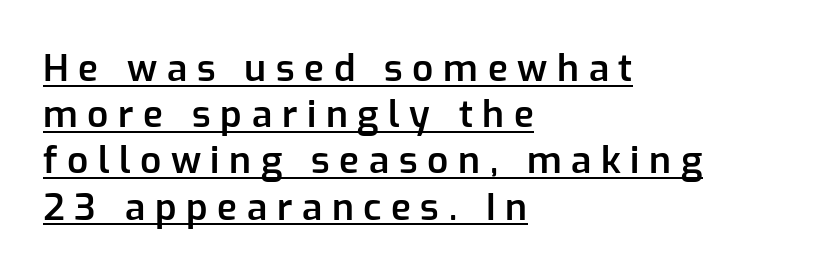
Serif or sans? Sans — the stroke terminals are bare. Each line of the rendering has a horizontal stroke beneath the glyphs. No italicization has been applied; the sample stays upright. Caption: multi-line text, flush left, ragged right.
